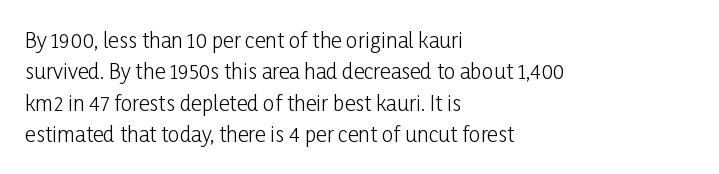
The image shows 21 px text type, upright; set left-aligned, normal line spacing (1.5x), normal letter spacing, not underlined.
